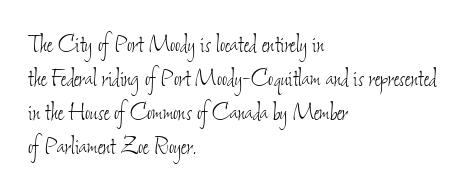
Q: Is the text bold? A: No.
Q: Is the text underlined? A: No.
Q: How is the paragraph aligned? A: Left-aligned.
Q: Is the spacing between letters normal or unusually wide? A: Normal.
Q: Width (condensed, normal, or wide)? A: Condensed.
Q: Stroke contrast? A: Low.
Q: x-height? A: Small.
Q: Monospaced? A: No.
